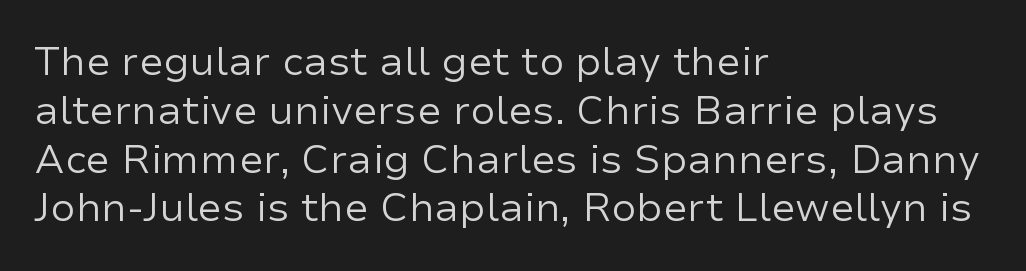
Q: Is the text bold? A: No.
Q: Is the text italic (slanted)? A: No, it is upright.
Q: Is the typeface a serif or a sans-serif typeface? A: Sans-serif.
Q: Is the text underlined? A: No.
Q: How is the paragraph aligned? A: Left-aligned.
Q: Is the spacing between letters normal or unusually wide? A: Normal.
Q: Width (condensed, normal, or wide)? A: Normal.
Q: Stroke contrast? A: Low.
Q: x-height? A: Medium.
Q: Monospaced? A: No.
